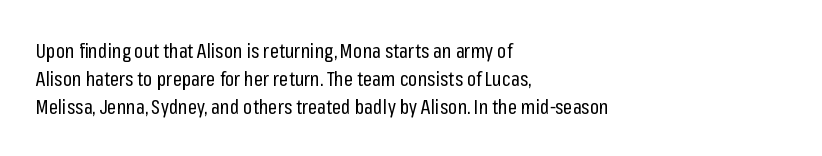
Nothing heavy about these letters — not bold at all. Compared with a centered layout, this one pins lines to the left instead. Spacing between characters is what you'd get straight out of the box. Posture: vertical. Anything drawn beneath the words? Only blank space.
